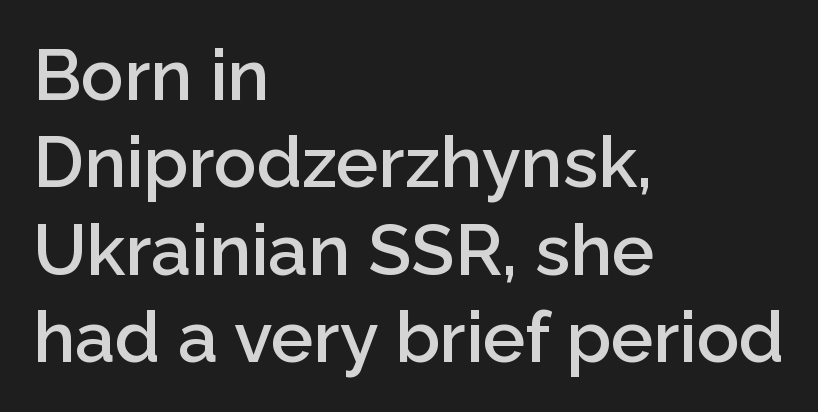
Q: Is the text bold? A: Semi-bold.
Q: Is the text italic (slanted)? A: No, it is upright.
Q: Is the typeface a serif or a sans-serif typeface? A: Sans-serif.
Q: Is the text underlined? A: No.
Q: How is the paragraph aligned? A: Left-aligned.
Q: Is the spacing between letters normal or unusually wide? A: Normal.
Q: Width (condensed, normal, or wide)? A: Normal.
Q: Stroke contrast? A: Low.
Q: x-height? A: Medium.
Q: Monospaced? A: No.
